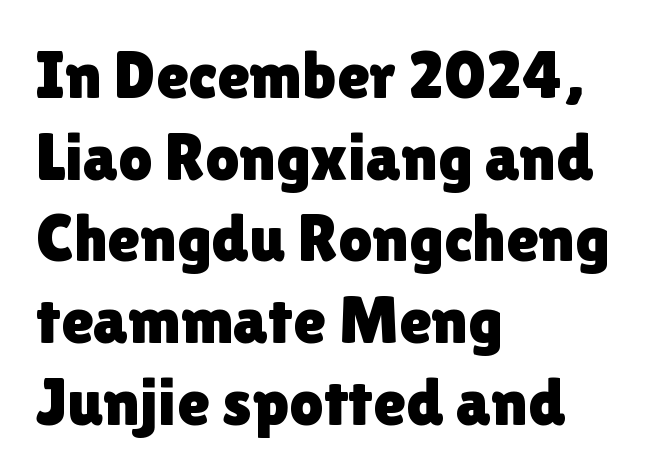
Q: Is the text italic (slanted)? A: No, it is upright.
Q: Is the typeface a serif or a sans-serif typeface? A: Sans-serif.
Q: Is the text underlined? A: No.
Q: How is the paragraph aligned? A: Left-aligned.
Q: Is the spacing between letters normal or unusually wide? A: Normal.
Q: Width (condensed, normal, or wide)? A: Normal.
Q: x-height? A: Medium.
Q: Monospaced? A: No.
